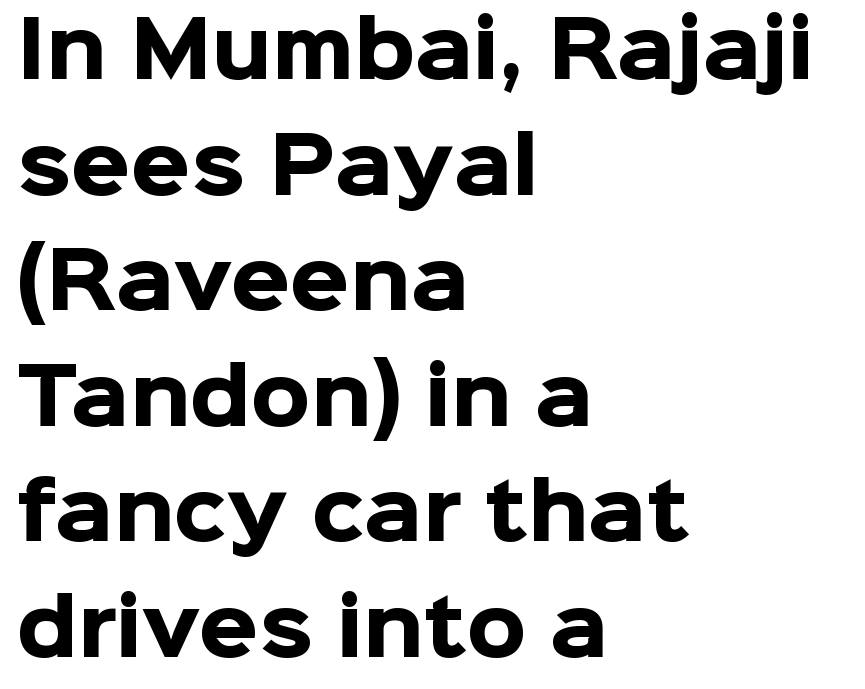
One-word summary of the alignment: left. This is roman type, the default non-slanted kind. Bare-footed words on every line. Horizontal bands of white between lines are of average thickness.
